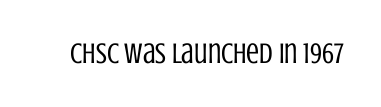
The image shows 29 px regular-weight, condensed sans-serif type, upright; set normal letter spacing, not underlined; low stroke contrast and a large x-height.
